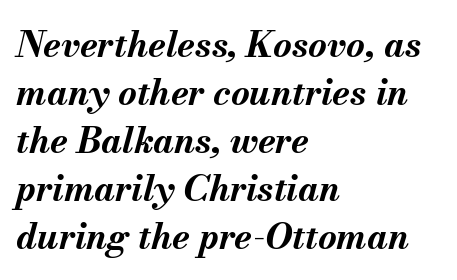
Heavy-handed strokes throughout: this text is bold. Does the lettering tilt? It does — this is italic. Each line starts at the same left margin while the right side varies. The passage shown has conventional tracking throughout.
